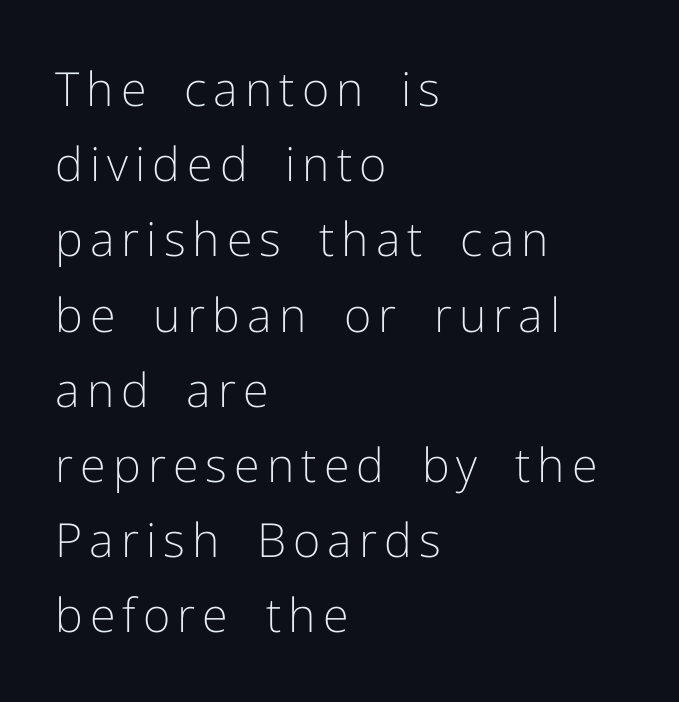
The image shows 47 px light sans-serif type, upright; set left-aligned, normal line spacing (1.6x), not underlined; low stroke contrast and a medium x-height.
